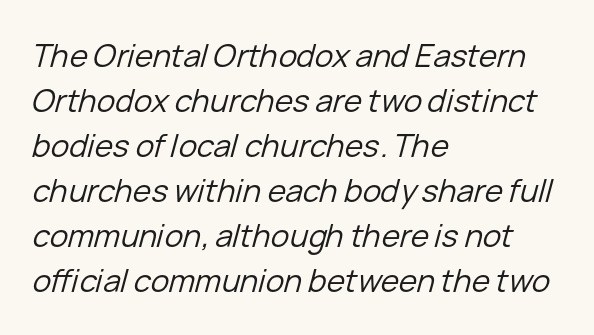
{"italic": "yes", "lean": "right", "slant_degrees": 15, "bold": "no", "weight": "regular", "width": "normal", "stroke_contrast": "low", "x_height": "medium", "monospaced": "no", "underline": "no", "align": "left", "line_spacing": "normal", "line_spacing_ratio": 1.45, "letter_spacing": "normal", "letter_spacing_em": 0.0, "glyph_px": 31}
